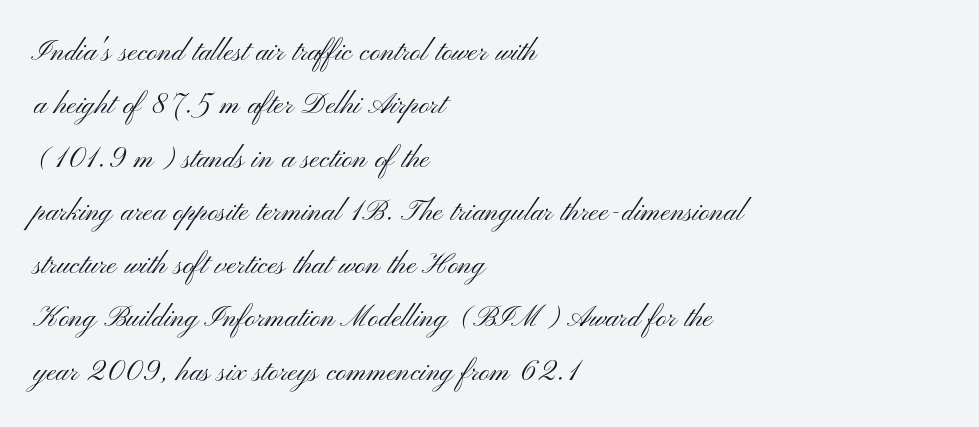
Underlining? Definitely not there. Compared with typical body copy, the letter spacing here is the same. Ink coverage per letter is moderate at most.
